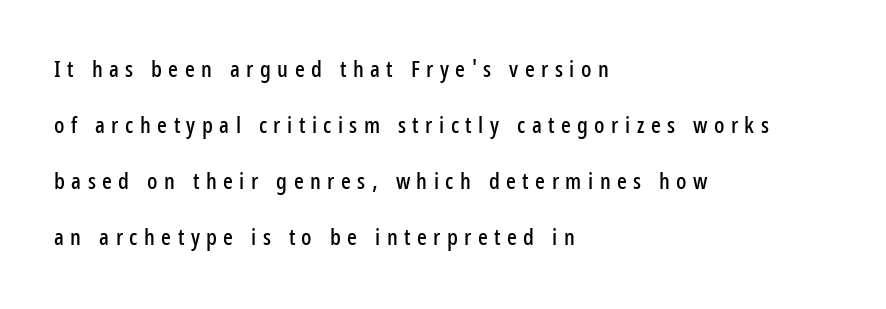
The image shows 23 px text type, upright; set left-aligned, loose line spacing (2.44x), unusually wide letter spacing (+0.28 em), not underlined.
